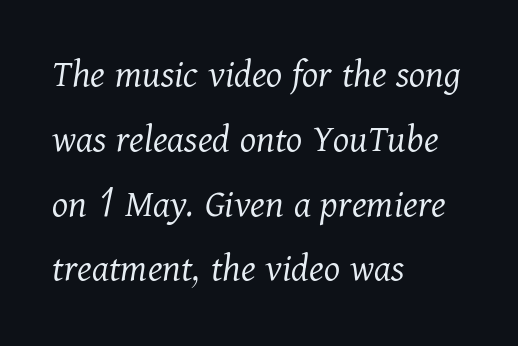
The rag falls on the right side of this text block. The letterforms sit shoulder to shoulder at normal distance. Baseline-to-baseline distance is the conventional proportion of letter height. The typesetting does not lean heavy: it is not bold. Has an underline been added? It has not. The type family on display is of the serif kind.
